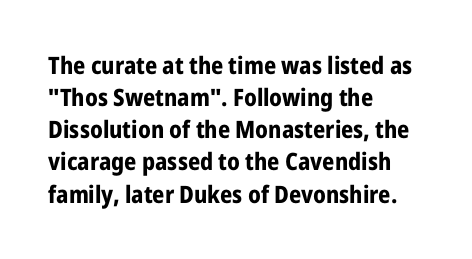
Q: Is the text bold? A: Yes.
Q: Is the text italic (slanted)? A: No, it is upright.
Q: Is the text underlined? A: No.
Q: How is the paragraph aligned? A: Left-aligned.
Q: Is the spacing between letters normal or unusually wide? A: Normal.
Q: Is the spacing between lines tight, normal or loose? A: Normal.
